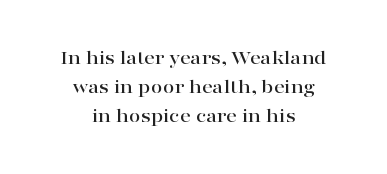
Q: Is the text italic (slanted)? A: No, it is upright.
Q: Is the text underlined? A: No.
Q: How is the paragraph aligned? A: Centered.
Q: Is the spacing between letters normal or unusually wide? A: Normal.
Q: Is the spacing between lines tight, normal or loose? A: Normal.
